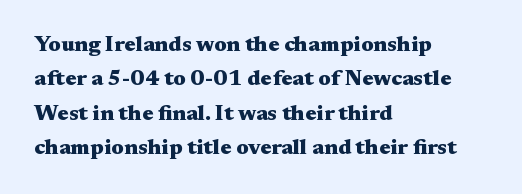
Upright lettering throughout. Just letters on the line, the space beneath them empty. The vertical gap from one line to the next is medium. Strong, thick strokes mark this as bold type. Short and long lines alike share a common starting point at left.
